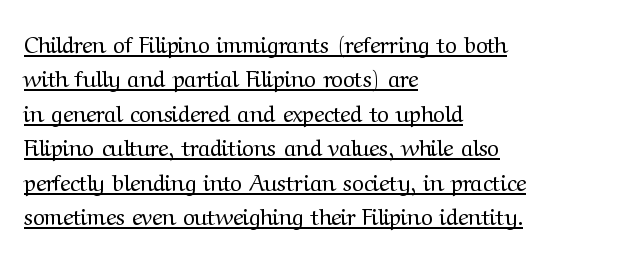
Q: Is the text bold? A: No.
Q: Is the text italic (slanted)? A: No, it is upright.
Q: Is the text underlined? A: Yes.
Q: How is the paragraph aligned? A: Left-aligned.
Q: Is the spacing between letters normal or unusually wide? A: Normal.
Q: Is the spacing between lines tight, normal or loose? A: Normal.
